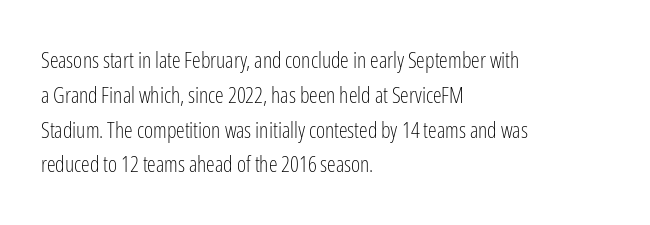
All the whitespace from short lines collects on the right. No extra tracking has been applied to these lines. Characters remain perfectly vertical along every line. The space beneath each line is pristine and unruled. Vertical stems look standard width or narrower in stroke.
